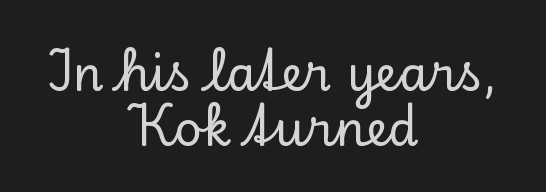
Q: Is the text italic (slanted)? A: No, it is upright.
Q: Is the text underlined? A: No.
Q: How is the paragraph aligned? A: Centered.
Q: Is the spacing between letters normal or unusually wide? A: Normal.
Q: Is the spacing between lines tight, normal or loose? A: Tight.
Q: Width (condensed, normal, or wide)? A: Normal.
Q: Stroke contrast? A: Low.
Q: x-height? A: Small.
Q: Monospaced? A: No.
